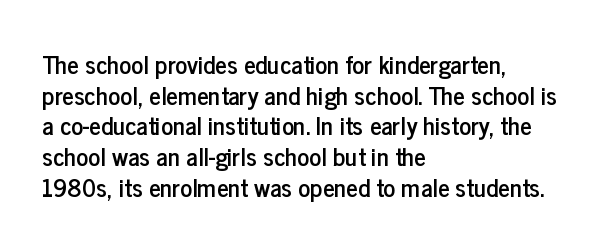
Which margin do the lines hug? The left one — the right edge is uneven. Bare-footed words on every line. Here the glyphs are tracked normally, forming tight word shapes. Does the lettering tilt? It doesn't — this is upright.
